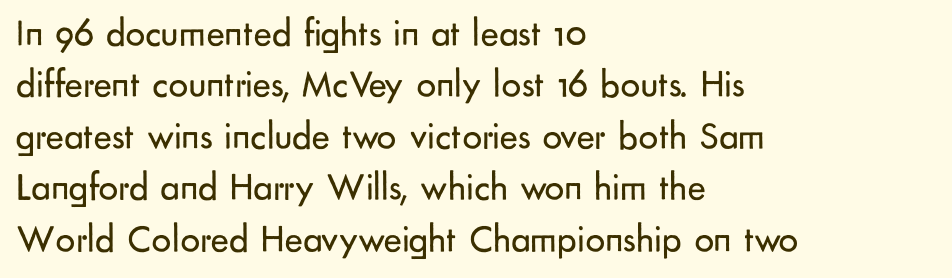
{"serif": "no", "italic": "no", "bold": "no", "weight": "regular", "width": "normal", "stroke_contrast": "low", "x_height": "small", "monospaced": "no", "underline": "no", "align": "left", "line_spacing": "normal", "line_spacing_ratio": 1.32, "letter_spacing": "normal", "letter_spacing_em": 0.0, "glyph_px": 39}
